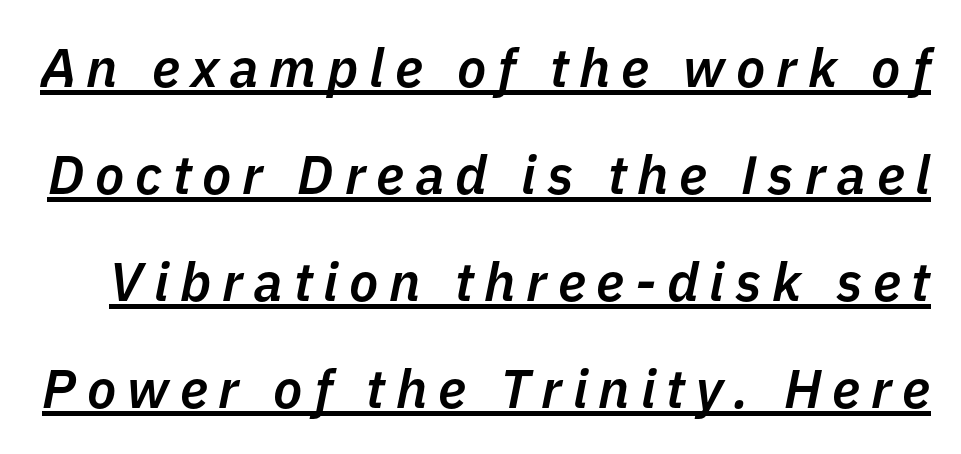
{"italic": "yes", "lean": "right", "slant_degrees": 11, "bold": "semi", "weight": "semibold", "width": "normal", "stroke_contrast": "low", "x_height": "medium", "monospaced": "no", "underline": "yes", "line_spacing": "loose", "line_spacing_ratio": 1.98, "letter_spacing": "wide", "letter_spacing_em": 0.2, "glyph_px": 54}
